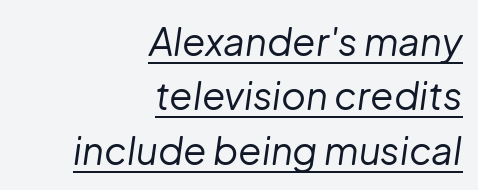
Compared with undecorated copy, this sample adds a rule below the words. The typography opts for an oblique posture over an upright one. The tracking reads as untouched default to a designer's eye. Proportional: the letters do not fall into vertical columns.
